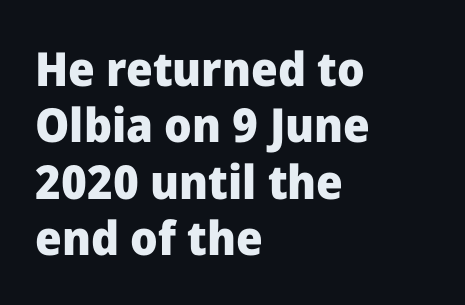
The image shows 47 px heavy sans-serif type, upright; set left-aligned, line spacing 1.2x, normal letter spacing, not underlined; low stroke contrast and a medium x-height.
